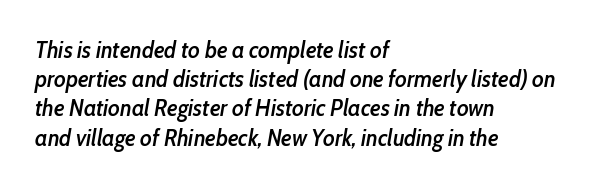
{"italic": "yes", "lean": "right", "slant_degrees": 10, "bold": "semi", "underline": "no", "align": "left", "line_spacing": "normal", "line_spacing_ratio": 1.27, "letter_spacing": "normal", "letter_spacing_em": 0.0, "glyph_px": 23}
